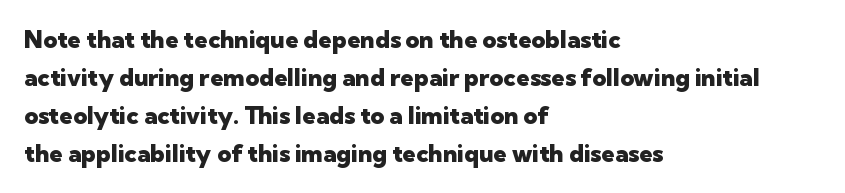
{"italic": "no", "bold": "yes", "underline": "no", "align": "left", "line_spacing": "normal", "line_spacing_ratio": 1.58, "letter_spacing": "normal", "letter_spacing_em": 0.0, "glyph_px": 24}
